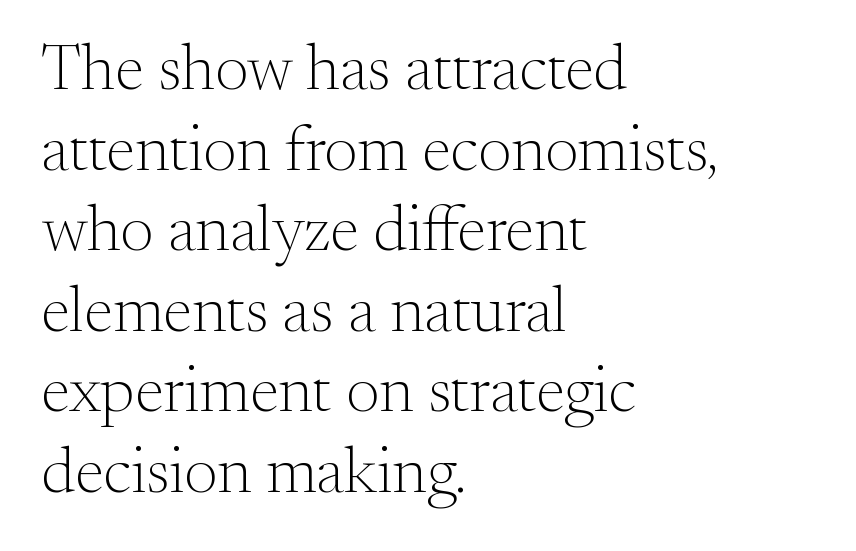
Q: Is the text bold? A: No.
Q: Is the text italic (slanted)? A: No, it is upright.
Q: Is the typeface a serif or a sans-serif typeface? A: Serif.
Q: Is the text underlined? A: No.
Q: How is the paragraph aligned? A: Left-aligned.
Q: Is the spacing between letters normal or unusually wide? A: Normal.
Q: Width (condensed, normal, or wide)? A: Normal.
Q: Stroke contrast? A: Medium.
Q: x-height? A: Small.
Q: Monospaced? A: No.
